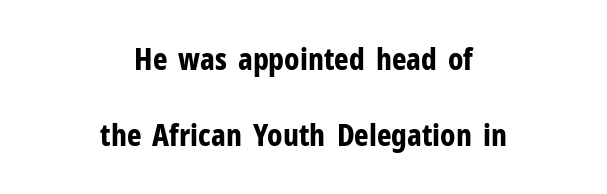
Every character sits straight up, as roman type does. Descenders are the only things crossing below the line. These lines are rendered in a variable-pitch font. Stroke thickness is high; the sample reads as a true bold. Each word holds together tightly as a unit, with standard inter-letter gaps.
